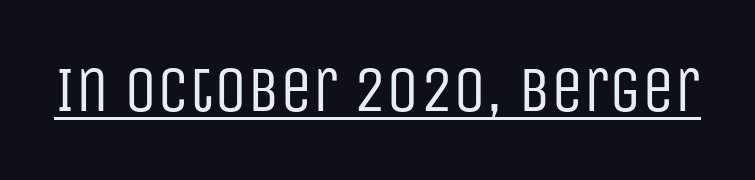
The image shows 65 px regular-weight, condensed sans-serif type, upright; set normal letter spacing, underlined; low stroke contrast and a large x-height.
